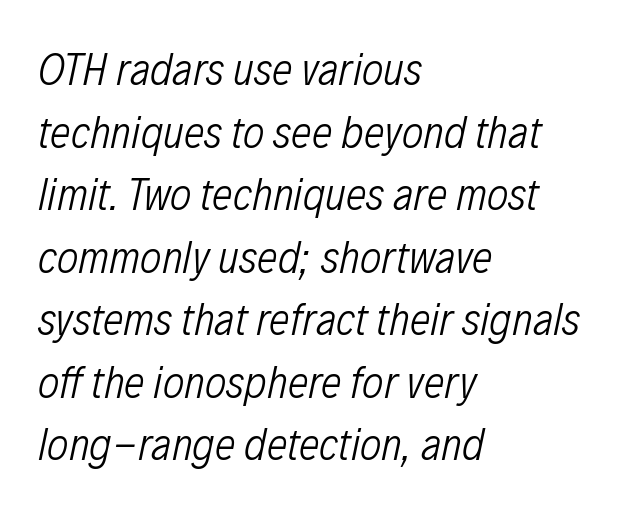
This is not heavy type; no bold has been used. Character widths vary here, with narrow letters taking less room than wide ones. Where is the straight margin? On the left. The passage shown leans; its letterforms are oblique. Horizontal bands of white between lines are of average thickness. Unmarked baselines from the first word to the last.
